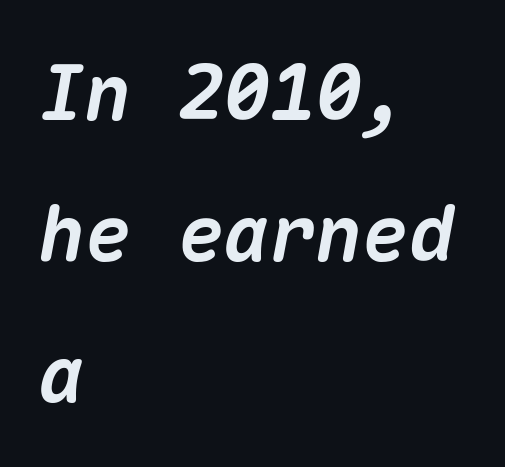
Each letter, wide or thin by design, is forced into the same width here. Compared with ordinary roman type, these characters are visibly tilted. Descenders are the only things crossing below the line. The passage is arranged the way most books set body copy — flush left.
